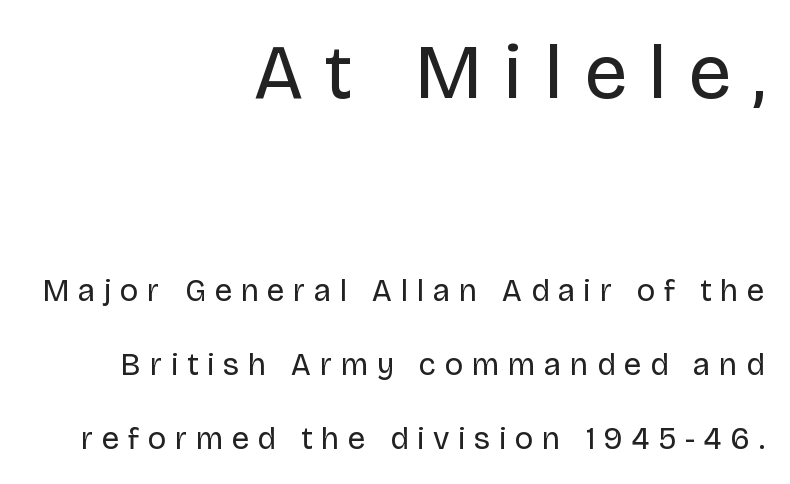
The characters display no serif detailing; their extremities are plain. The earlier block is typeset at a bigger size than the later block. Each letter keeps its own natural width here, so spacing adapts to shape. The font sits on the lighter half of the weight spectrum, regular included. Clear beneath every line of the passage. Caption: expanded tracking, letters set apart.
